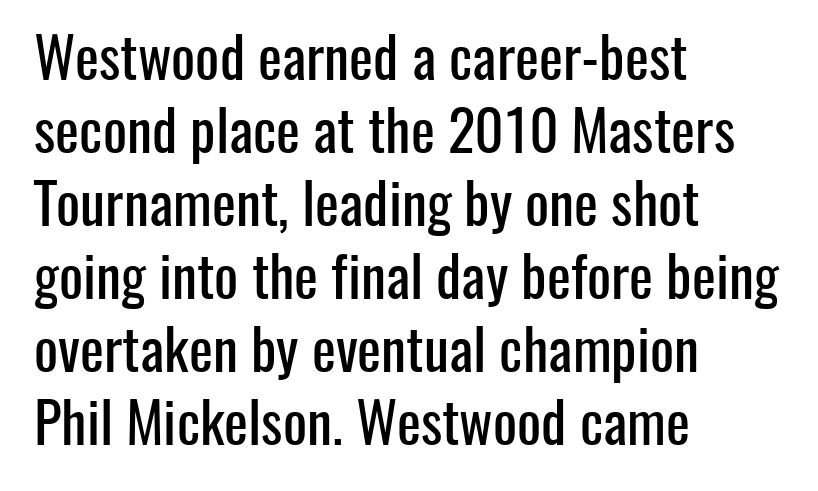
{"serif": "no", "italic": "no", "width": "condensed", "stroke_contrast": "low", "x_height": "medium", "monospaced": "no", "underline": "no", "align": "left", "line_spacing": "normal", "line_spacing_ratio": 1.28, "letter_spacing": "normal", "letter_spacing_em": 0.0, "glyph_px": 57}
